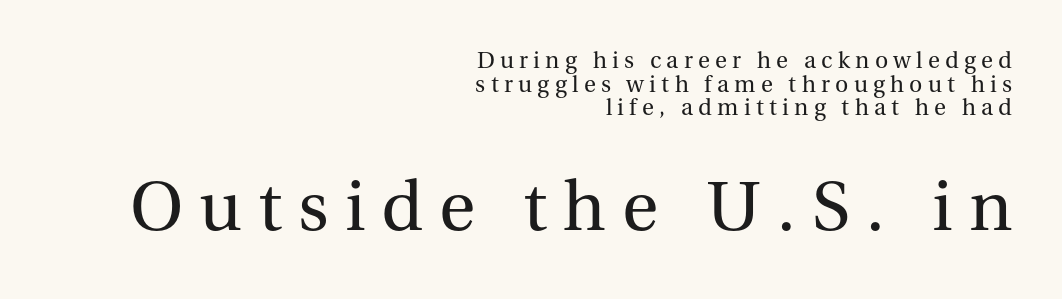
Check the space under the baseline: it is left empty. Character size in the trailing block exceeds that of the leading block. Someone cranked the tracking dial way up on this one. You could not count columns in this text — the font is proportionally spaced. The font's upright variant was chosen for this text.
